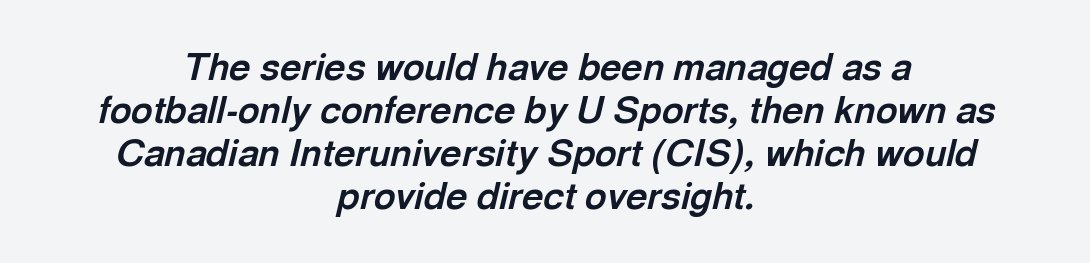
{"italic": "yes", "lean": "right", "slant_degrees": 13, "bold": "yes", "weight": "bold", "width": "normal", "x_height": "medium", "monospaced": "no", "underline": "no", "align": "center", "line_spacing_ratio": 1.16, "letter_spacing": "normal", "letter_spacing_em": 0.0, "glyph_px": 37}
